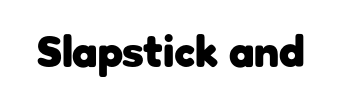
Do the letters lean? They stand straight. The gap between lines stays unmarked. Look at the stroke-to-counter ratio: heavy, a bold. This is sans-serif lettering, the kind often seen on screens and signage. The horizontal fit of the characters is conventional and even. A typesetter would call this proportional, since set widths differ per character.
